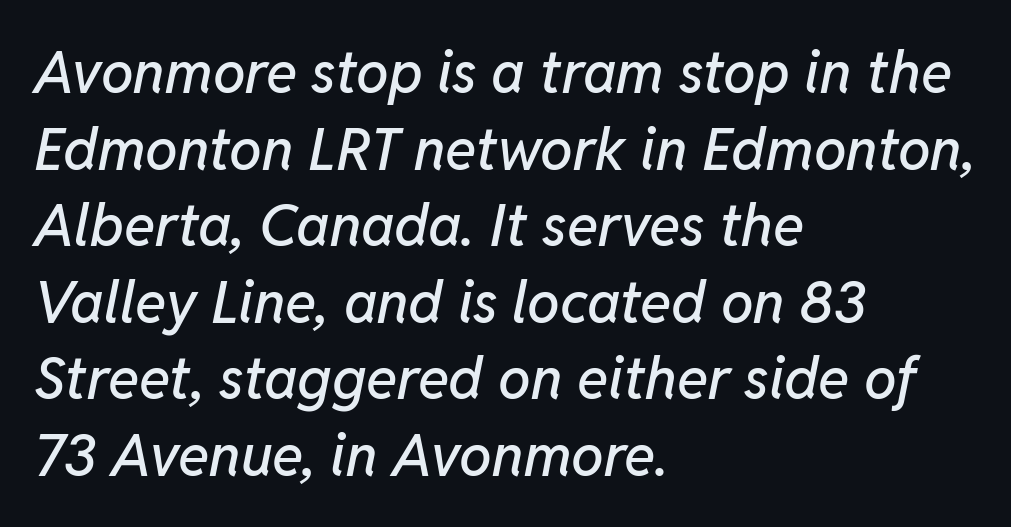
Q: Is the text italic (slanted)? A: Yes, it leans right by about 11 degrees.
Q: Is the text underlined? A: No.
Q: How is the paragraph aligned? A: Left-aligned.
Q: Is the spacing between letters normal or unusually wide? A: Normal.
Q: Is the spacing between lines tight, normal or loose? A: Normal.
Q: Width (condensed, normal, or wide)? A: Normal.
Q: Stroke contrast? A: Low.
Q: x-height? A: Medium.
Q: Monospaced? A: No.
